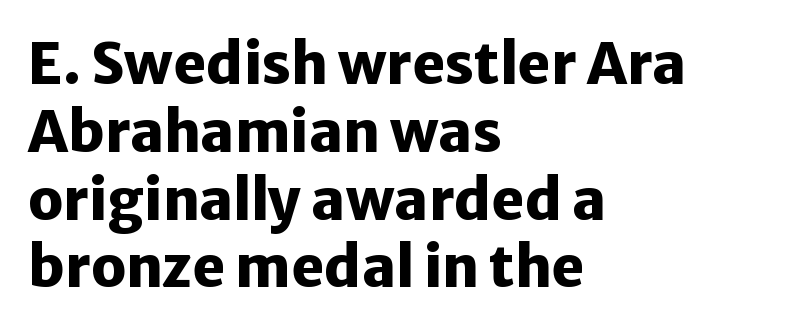
{"serif": "no", "italic": "no", "bold": "yes", "weight": "heavy", "width": "normal", "stroke_contrast": "low", "x_height": "medium", "monospaced": "no", "underline": "no", "align": "left", "line_spacing_ratio": 1.21, "letter_spacing": "normal", "letter_spacing_em": 0.0, "glyph_px": 56}
